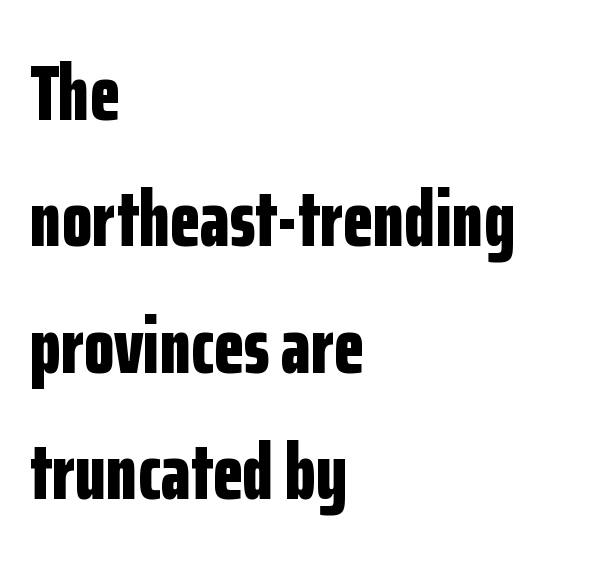
In terms of letterspacing, this is plain default setting. Posture: upright roman. Note the varied advance widths — an 'i' is clearly narrower than an 'm'. To sum up the face: it is a sans, with no serifs. Where is the straight margin? On the left.
